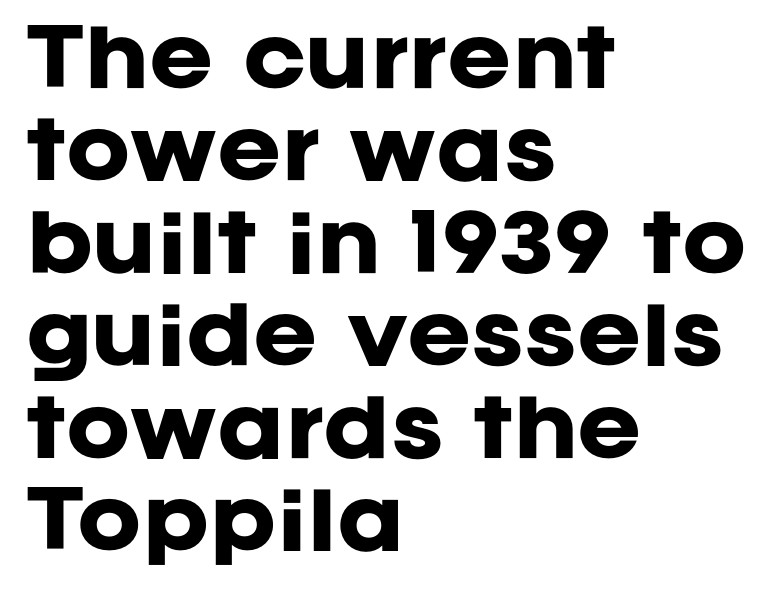
The image shows 77 px heavy sans-serif type, upright; set left-aligned, line spacing 1.2x, normal letter spacing, not underlined; low stroke contrast and a large x-height.
